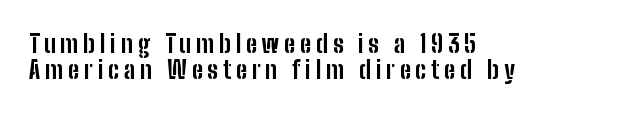
{"italic": "no", "bold": "yes", "underline": "no", "align": "left", "line_spacing": "tight", "line_spacing_ratio": 1.1, "letter_spacing": "wide", "letter_spacing_em": 0.2, "glyph_px": 24}
